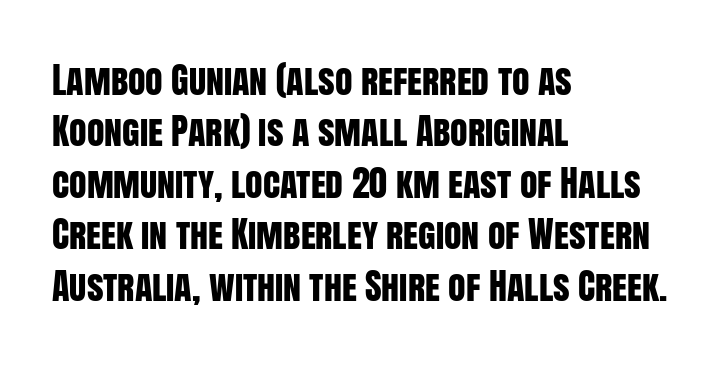
The image shows 36 px condensed sans-serif type, upright; set left-aligned, normal line spacing (1.43x), normal letter spacing, not underlined; low stroke contrast and a large x-height.
